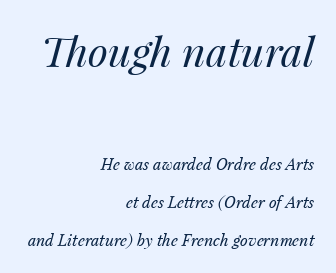
How are the letters spaced? Ordinarily, with no added tracking. Bare-footed words on every line. Notice how the stems are inclined rather than vertical — that's the hallmark of italics. Vertical stems look standard width or narrower in stroke. Whoever set this made the first block the dominant, larger element. The face used here is proportionally spaced, like ordinary book or web type.
